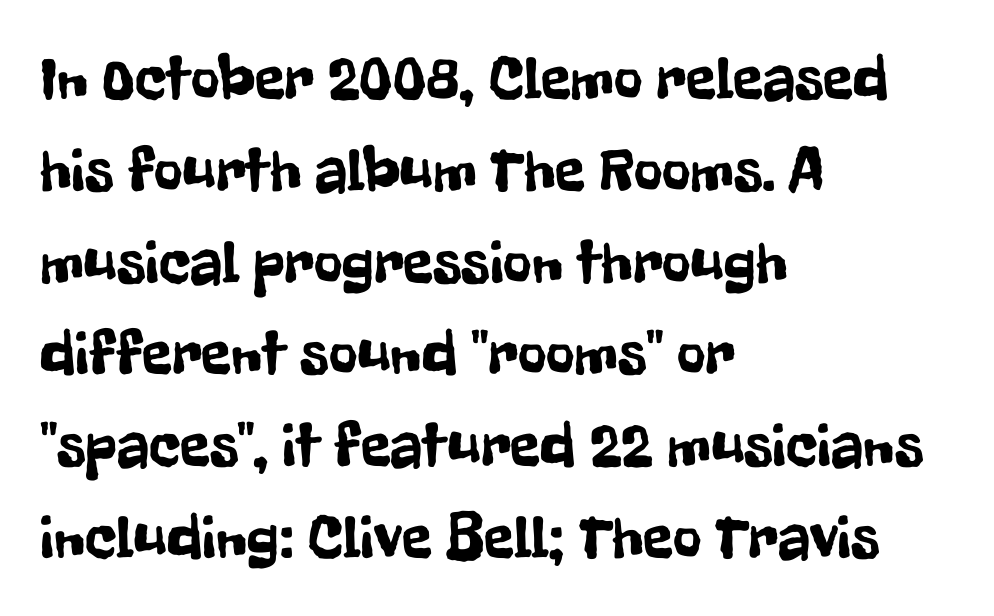
These lines keep a tight, regular rhythm from letter to letter. The lettering holds an erect, upright posture throughout. The passage shown is not underscored anywhere. Spacing verdict: proportional, widths tailored to each character.
